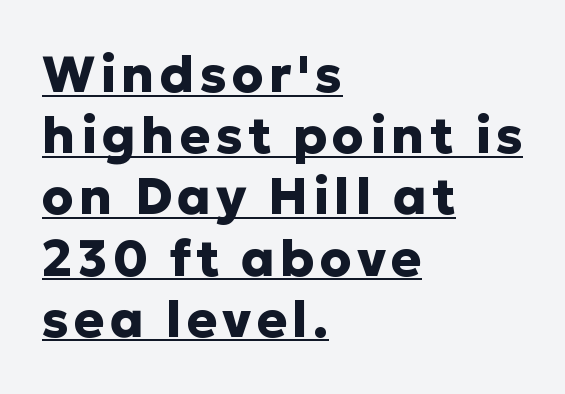
Q: Is the text bold? A: Yes.
Q: Is the text italic (slanted)? A: No, it is upright.
Q: Is the typeface a serif or a sans-serif typeface? A: Sans-serif.
Q: Is the text underlined? A: Yes.
Q: How is the paragraph aligned? A: Left-aligned.
Q: Width (condensed, normal, or wide)? A: Normal.
Q: Stroke contrast? A: Low.
Q: x-height? A: Medium.
Q: Monospaced? A: No.
